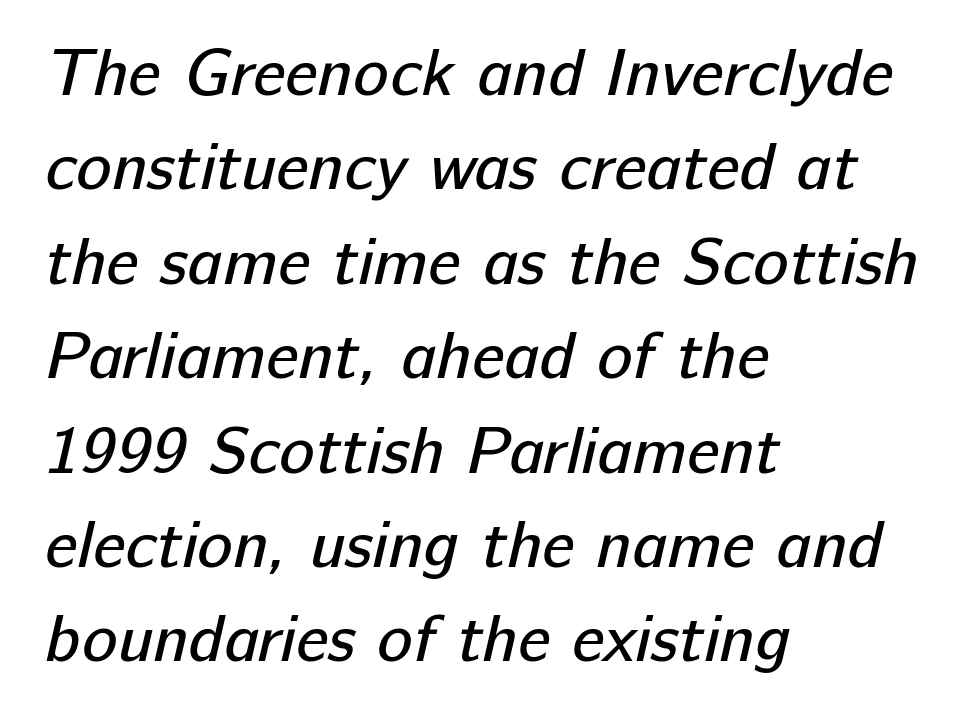
Q: Is the text bold? A: No.
Q: Is the typeface a serif or a sans-serif typeface? A: Sans-serif.
Q: Is the text underlined? A: No.
Q: How is the paragraph aligned? A: Left-aligned.
Q: Is the spacing between letters normal or unusually wide? A: Normal.
Q: Is the spacing between lines tight, normal or loose? A: Normal.
Q: Width (condensed, normal, or wide)? A: Normal.
Q: Stroke contrast? A: Low.
Q: x-height? A: Medium.
Q: Monospaced? A: No.
